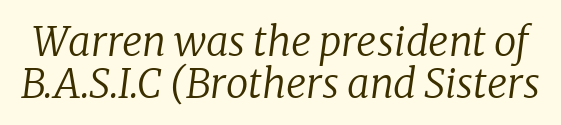
{"serif": "yes", "italic": "yes", "lean": "right", "slant_degrees": 8, "bold": "no", "weight": "regular", "width": "normal", "stroke_contrast": "low", "x_height": "medium", "monospaced": "no", "underline": "no", "line_spacing": "tight", "line_spacing_ratio": 1.05, "letter_spacing": "normal", "letter_spacing_em": 0.0, "glyph_px": 40}
